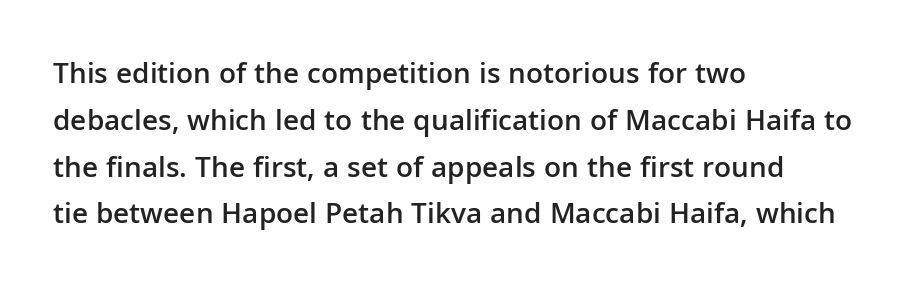
{"serif": "no", "italic": "no", "bold": "semi", "weight": "semibold", "width": "normal", "stroke_contrast": "low", "x_height": "medium", "monospaced": "no", "underline": "no", "align": "left", "line_spacing": "normal", "line_spacing_ratio": 1.56, "letter_spacing": "normal", "letter_spacing_em": 0.0, "glyph_px": 30}
